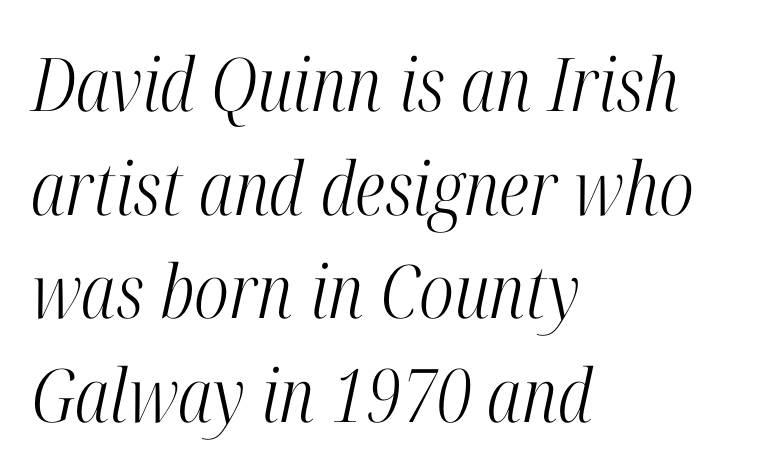
What stands out about the letter spacing? Nothing — it is the standard amount. A normal amount of white space separates one row of letters from the next. In terms of posture, this sample is oblique. Is the block centered? No — it sits flush against the left margin. Has an underline been added? It has not.
